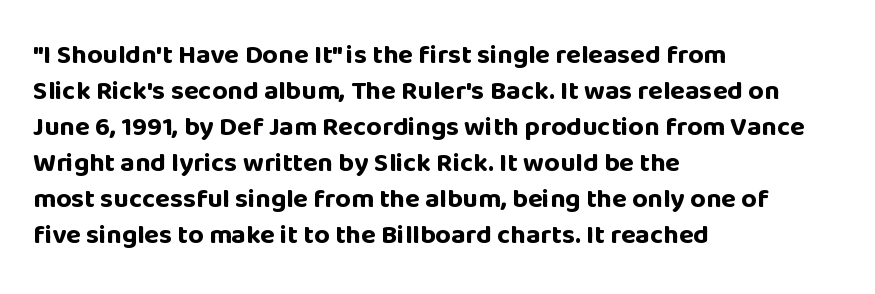
Is there much room between lines? A standard amount, neither cramped nor airy. This rendering features lettering with no underline. The typography opts for an upright posture over an oblique one. Standard letterfit; no display-style spreading of the glyphs. Line starts are locked; line ends wander. Heavy-handed strokes throughout: this text is bold.
